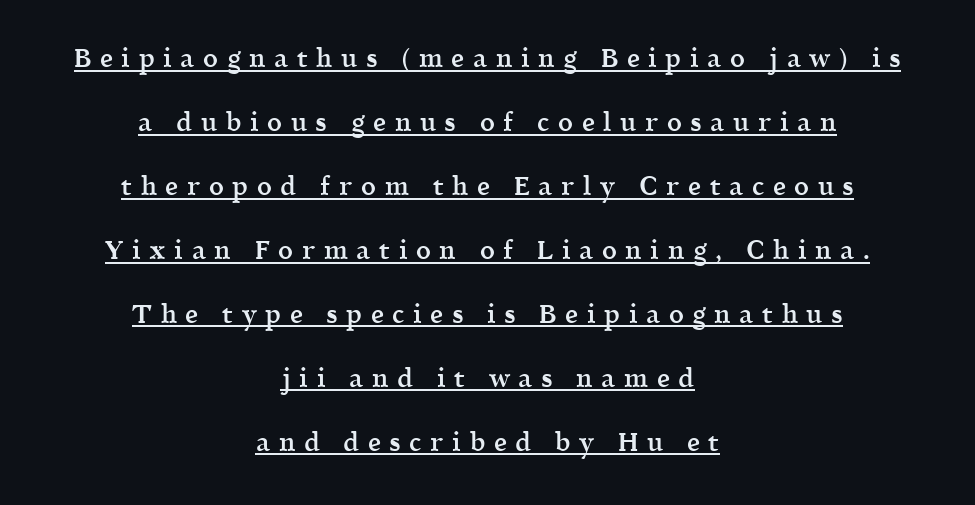
Widely set lines give the paragraph a tall, airy silhouette. Every row of glyphs is offset so its center matches the block's center. The sample has been set in demibold, a notch under bold. Each word looks stretched out because of the extra space between its letters.
